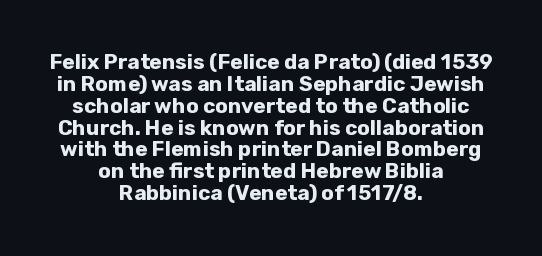
The image shows 21 px bold type, upright; set centered, tight line spacing (1.04x), normal letter spacing, not underlined.
